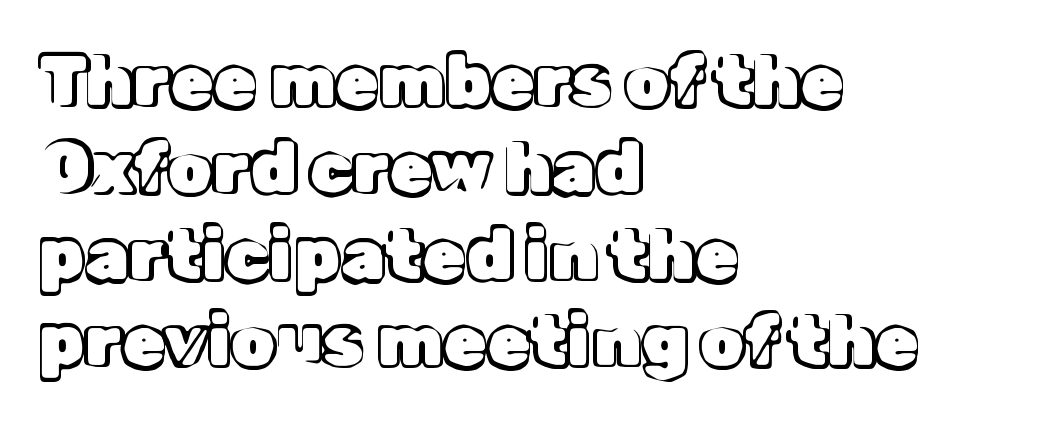
{"italic": "no", "width": "normal", "x_height": "medium", "monospaced": "no", "underline": "no", "align": "left", "line_spacing_ratio": 1.24, "letter_spacing": "normal", "letter_spacing_em": 0.0, "glyph_px": 70}
